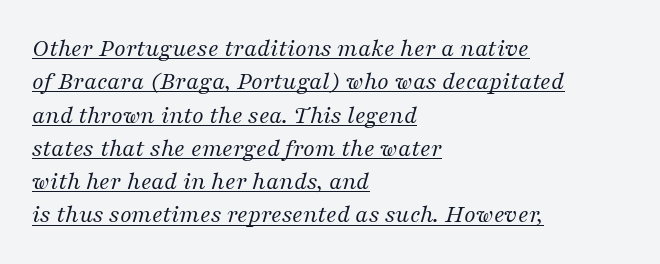
The image shows 26 px text type, italic (leaning right); set left-aligned, normal line spacing (1.28x), normal letter spacing, underlined.
